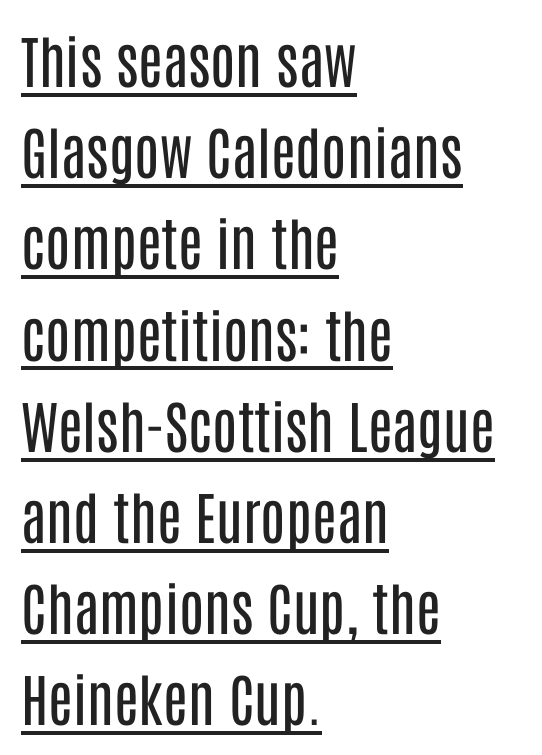
Note the varied advance widths — an 'i' is clearly narrower than an 'm'. If you drew a ruler down the left edge, every line would touch it. Regarding serifs, this sample does without them. Reading down the column, the eye jumps a familiar distance to each next line. Stems and bowls with no extra thickness — not bold. The rendering keeps characters at their native spacing.
